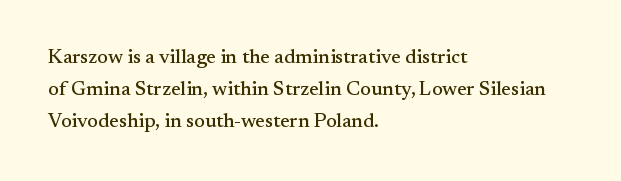
{"italic": "no", "underline": "no", "align": "left", "line_spacing": "normal", "line_spacing_ratio": 1.59, "letter_spacing": "normal", "letter_spacing_em": 0.0, "glyph_px": 20}
